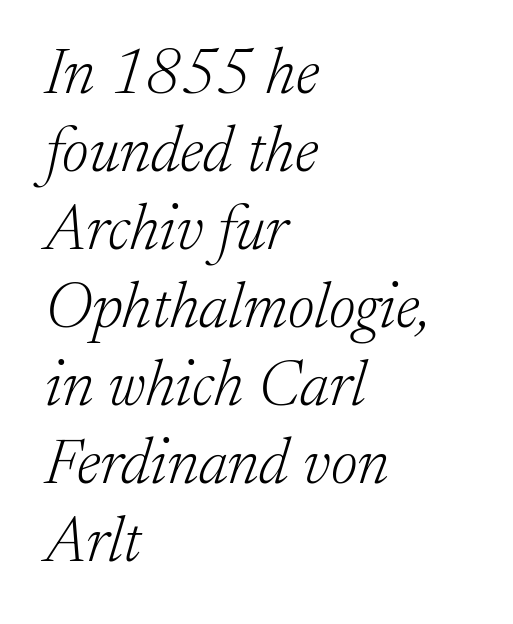
Q: Is the text bold? A: No.
Q: Is the text italic (slanted)? A: Yes, it leans right by about 17 degrees.
Q: Is the typeface a serif or a sans-serif typeface? A: Serif.
Q: Is the text underlined? A: No.
Q: How is the paragraph aligned? A: Left-aligned.
Q: Is the spacing between letters normal or unusually wide? A: Normal.
Q: Width (condensed, normal, or wide)? A: Normal.
Q: Stroke contrast? A: Low.
Q: x-height? A: Medium.
Q: Monospaced? A: No.
